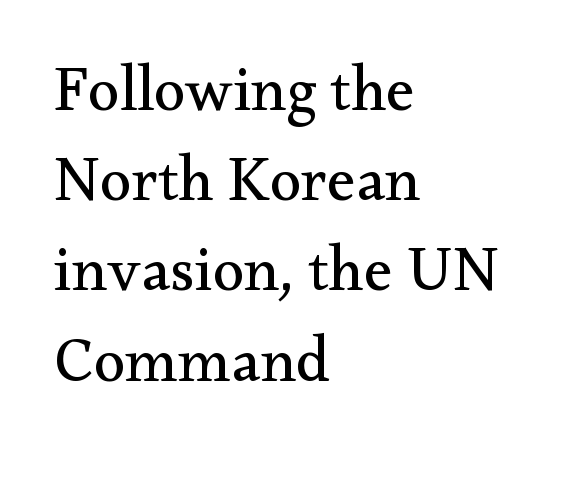
The image shows 64 px regular-weight serif type, upright; set left-aligned, normal line spacing (1.41x), normal letter spacing, not underlined; medium stroke contrast and a small x-height.
